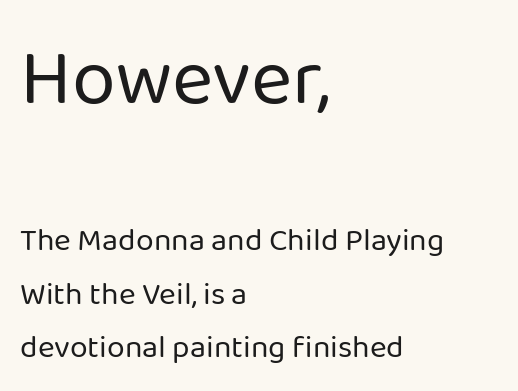
A classic flush-left, rag-right setting is used for this passage. Character widths vary here, with narrow letters taking less room than wide ones. Each letter's strokes conclude bluntly, with no projecting serifs. Caption: upper text group enlarged, lower text group reduced.
